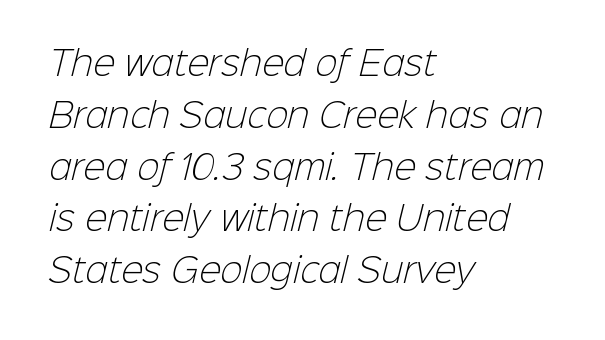
{"serif": "no", "bold": "no", "weight": "light", "width": "normal", "stroke_contrast": "low", "x_height": "medium", "monospaced": "no", "underline": "no", "align": "left", "line_spacing": "normal", "line_spacing_ratio": 1.57, "letter_spacing": "normal", "letter_spacing_em": 0.0, "glyph_px": 33}
